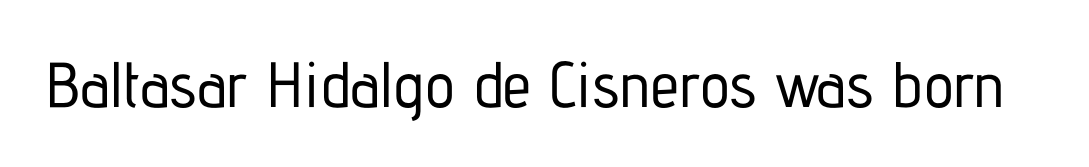
{"serif": "no", "italic": "no", "width": "condensed", "stroke_contrast": "low", "x_height": "medium", "monospaced": "no", "underline": "no", "letter_spacing": "normal", "letter_spacing_em": 0.0, "glyph_px": 64}
